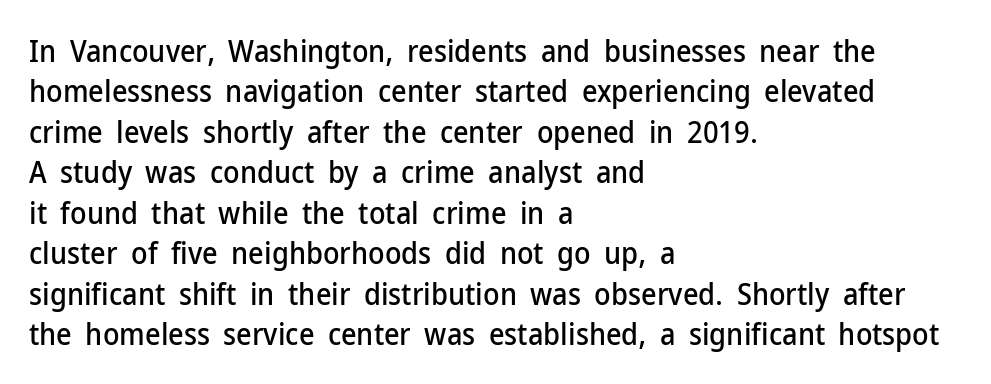
Is the letter spacing exaggerated? No — it looks like the ordinary default. The strip under each line holds only bare page. I'd call this a sans setting — the letters go barefoot. Does the leading feel generous? No, just average. The rag falls on the right side of this text block.
